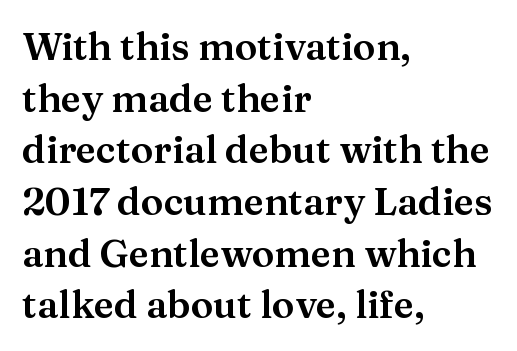
Q: Is the text italic (slanted)? A: No, it is upright.
Q: Is the typeface a serif or a sans-serif typeface? A: Serif.
Q: Is the text underlined? A: No.
Q: How is the paragraph aligned? A: Left-aligned.
Q: Is the spacing between letters normal or unusually wide? A: Normal.
Q: Is the spacing between lines tight, normal or loose? A: Normal.
Q: Width (condensed, normal, or wide)? A: Normal.
Q: Stroke contrast? A: Medium.
Q: x-height? A: Medium.
Q: Monospaced? A: No.
